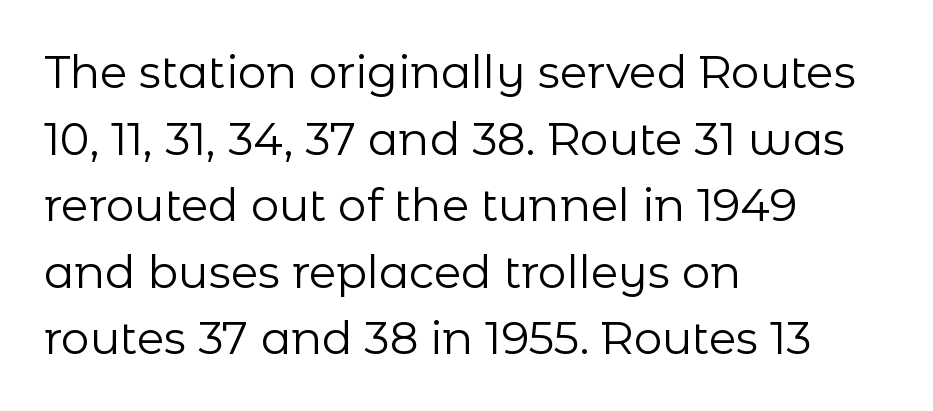
Q: Is the text bold? A: No.
Q: Is the text italic (slanted)? A: No, it is upright.
Q: Is the typeface a serif or a sans-serif typeface? A: Sans-serif.
Q: Is the text underlined? A: No.
Q: How is the paragraph aligned? A: Left-aligned.
Q: Is the spacing between letters normal or unusually wide? A: Normal.
Q: Is the spacing between lines tight, normal or loose? A: Normal.
Q: Width (condensed, normal, or wide)? A: Normal.
Q: Stroke contrast? A: Low.
Q: x-height? A: Medium.
Q: Monospaced? A: No.
